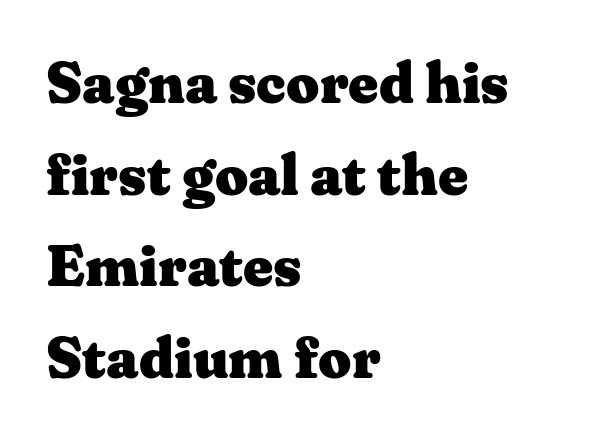
{"serif": "yes", "italic": "no", "bold": "yes", "weight": "heavy", "width": "wide", "stroke_contrast": "medium", "x_height": "medium", "monospaced": "no", "underline": "no", "align": "left", "line_spacing": "normal", "line_spacing_ratio": 1.58, "letter_spacing": "normal", "letter_spacing_em": 0.0, "glyph_px": 58}
